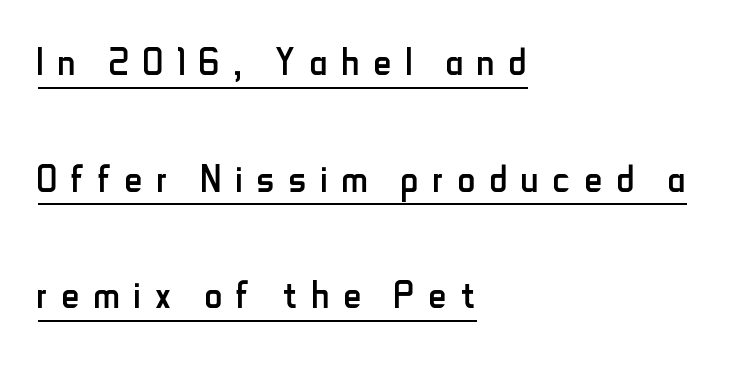
This sample has the flowing, uneven cadence of proportional lettering. No chunkiness to these letters — they're not bold. The specimen reads as upright at a glance. Airy leading. Underline: present. A sans-serif font was chosen for this passage.
